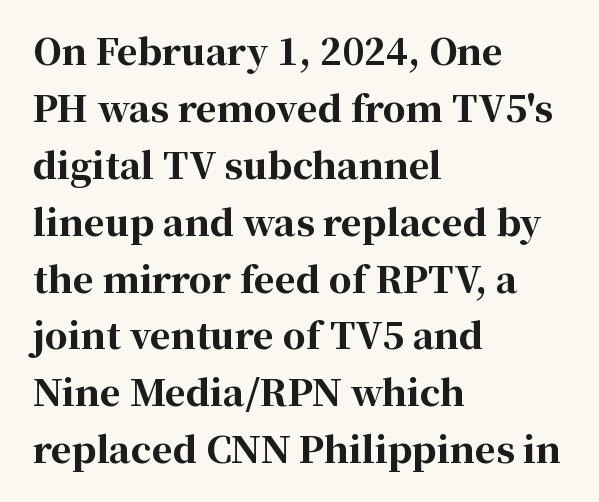
Q: Is the text bold? A: Yes.
Q: Is the text italic (slanted)? A: No, it is upright.
Q: Is the typeface a serif or a sans-serif typeface? A: Serif.
Q: Is the text underlined? A: No.
Q: How is the paragraph aligned? A: Left-aligned.
Q: Is the spacing between letters normal or unusually wide? A: Normal.
Q: Is the spacing between lines tight, normal or loose? A: Normal.
Q: Width (condensed, normal, or wide)? A: Normal.
Q: Stroke contrast? A: High.
Q: x-height? A: Medium.
Q: Monospaced? A: No.
